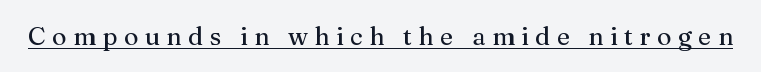
Q: Is the text bold? A: No.
Q: Is the text italic (slanted)? A: No, it is upright.
Q: Is the text underlined? A: Yes.
Q: Is the spacing between letters normal or unusually wide? A: Unusually wide.
